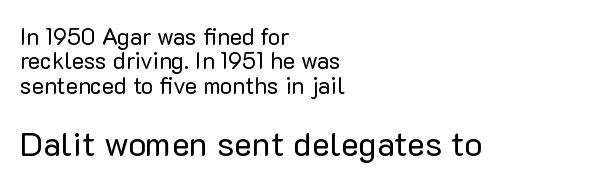
The image shows 34 px regular-weight sans-serif type, upright; set left-aligned, tight line spacing (1.06x), normal letter spacing, not underlined; the second (bottom) block is 1.48x larger; low stroke contrast and a medium x-height.
